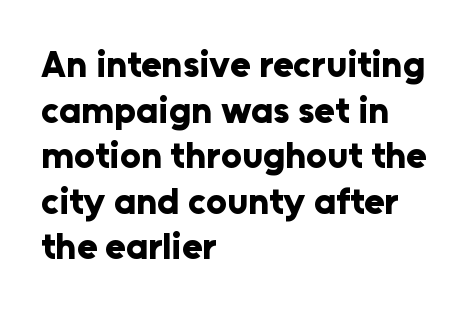
{"serif": "no", "italic": "no", "bold": "yes", "weight": "bold", "width": "normal", "stroke_contrast": "low", "x_height": "medium", "monospaced": "no", "underline": "no", "align": "left", "line_spacing_ratio": 1.23, "letter_spacing": "normal", "letter_spacing_em": 0.0, "glyph_px": 37}
